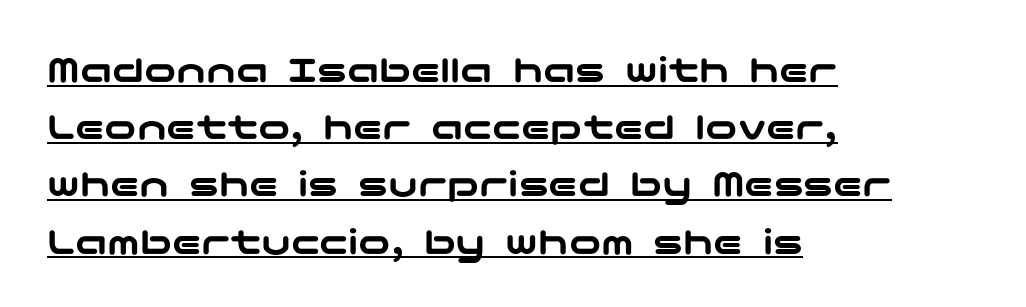
Q: Is the text italic (slanted)? A: No, it is upright.
Q: Is the typeface a serif or a sans-serif typeface? A: Sans-serif.
Q: Is the text underlined? A: Yes.
Q: How is the paragraph aligned? A: Left-aligned.
Q: Is the spacing between letters normal or unusually wide? A: Normal.
Q: Is the spacing between lines tight, normal or loose? A: Normal.
Q: Width (condensed, normal, or wide)? A: Wide.
Q: Stroke contrast? A: Low.
Q: x-height? A: Medium.
